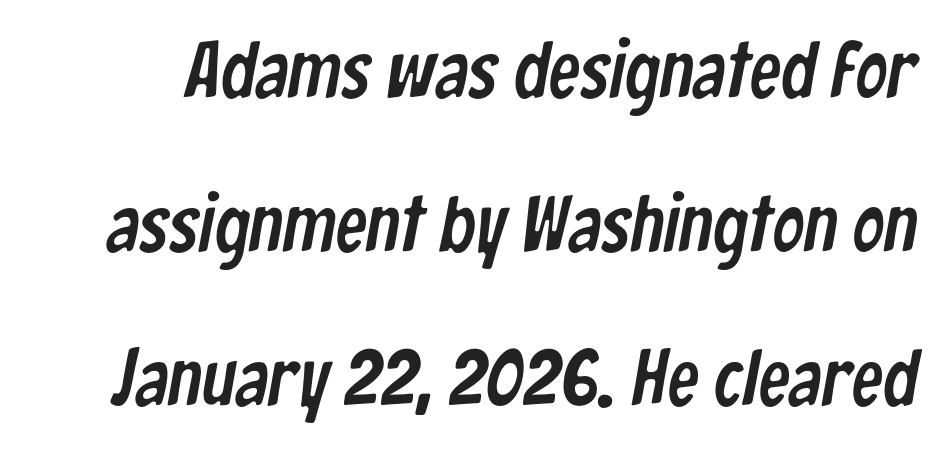
Q: Is the typeface a serif or a sans-serif typeface? A: Sans-serif.
Q: Is the text underlined? A: No.
Q: Is the spacing between letters normal or unusually wide? A: Normal.
Q: Is the spacing between lines tight, normal or loose? A: Loose.
Q: Width (condensed, normal, or wide)? A: Condensed.
Q: Stroke contrast? A: Low.
Q: x-height? A: Medium.
Q: Monospaced? A: No.
